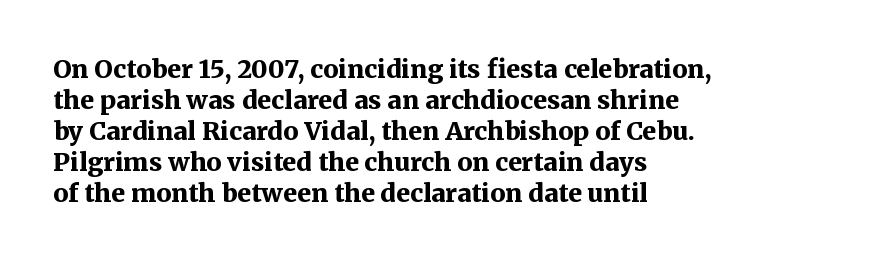
The image shows 25 px bold type, upright; set left-aligned, line spacing 1.24x, normal letter spacing, not underlined.
